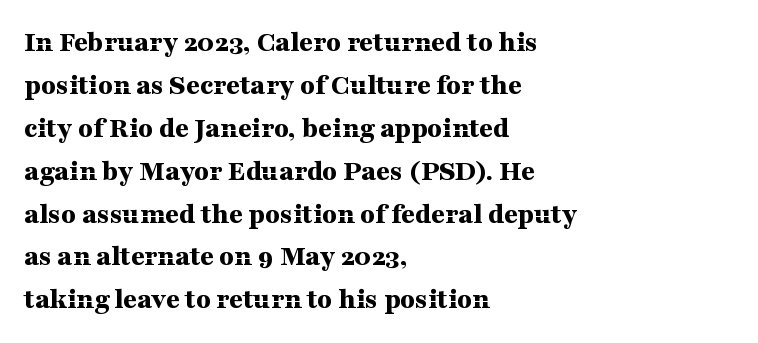
Q: Is the text bold? A: Yes.
Q: Is the text italic (slanted)? A: No, it is upright.
Q: Is the typeface a serif or a sans-serif typeface? A: Serif.
Q: Is the text underlined? A: No.
Q: How is the paragraph aligned? A: Left-aligned.
Q: Is the spacing between letters normal or unusually wide? A: Normal.
Q: Is the spacing between lines tight, normal or loose? A: Normal.
Q: Width (condensed, normal, or wide)? A: Wide.
Q: Stroke contrast? A: Medium.
Q: x-height? A: Medium.
Q: Monospaced? A: No.
